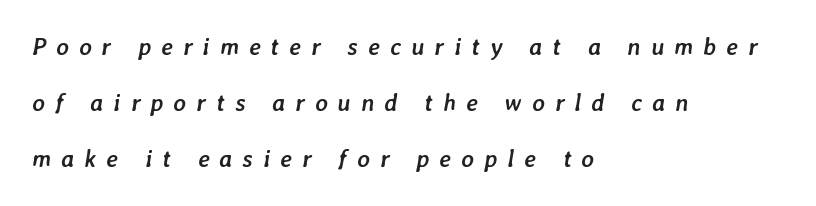
Q: Is the text bold? A: Yes.
Q: Is the text italic (slanted)? A: Yes, it leans right by about 7 degrees.
Q: Is the text underlined? A: No.
Q: How is the paragraph aligned? A: Left-aligned.
Q: Is the spacing between letters normal or unusually wide? A: Unusually wide.
Q: Is the spacing between lines tight, normal or loose? A: Loose.
